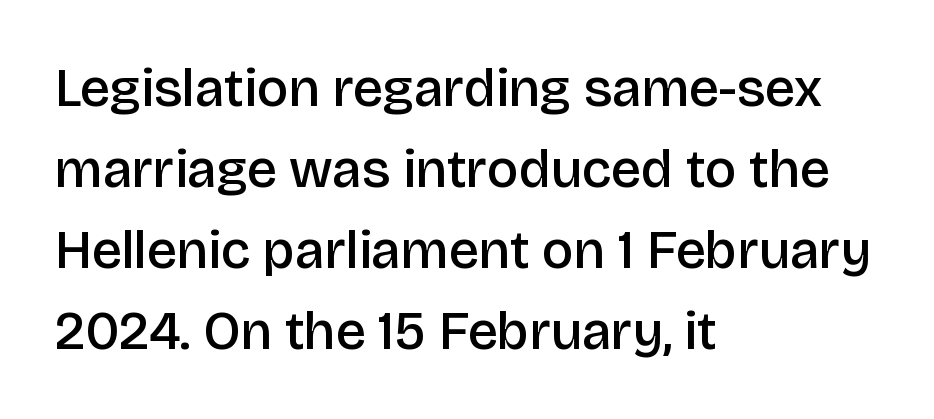
The image shows 54 px semibold sans-serif type, upright; set left-aligned, normal line spacing (1.5x), normal letter spacing, not underlined; low stroke contrast and a large x-height.
